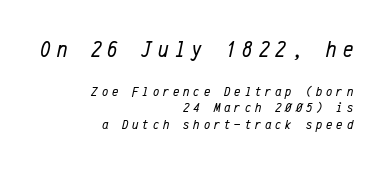
The image shows 23 px text type, italic (leaning right); set right-aligned, line spacing 1.19x, unusually wide letter spacing (+0.28 em), not underlined; the first (top) block is 1.64x larger.
